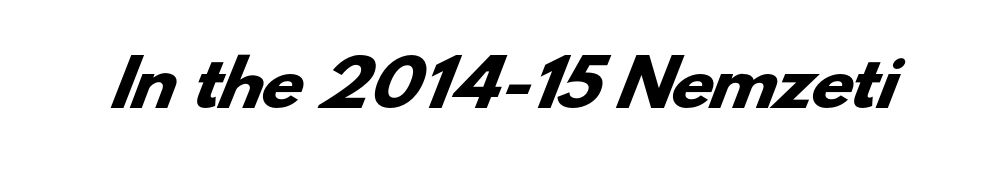
The image shows 62 px heavy, wide sans-serif type; set normal letter spacing, not underlined; low stroke contrast and a small x-height.
